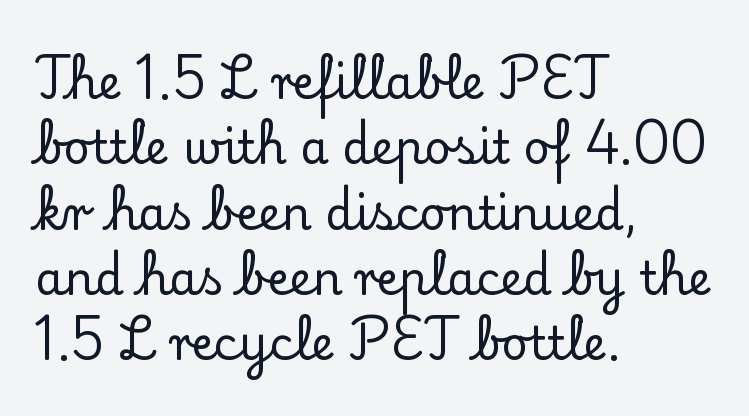
{"serif": "yes", "italic": "no", "width": "normal", "stroke_contrast": "low", "x_height": "small", "monospaced": "no", "underline": "no", "align": "left", "line_spacing": "normal", "line_spacing_ratio": 1.42, "letter_spacing": "normal", "letter_spacing_em": 0.0, "glyph_px": 46}
